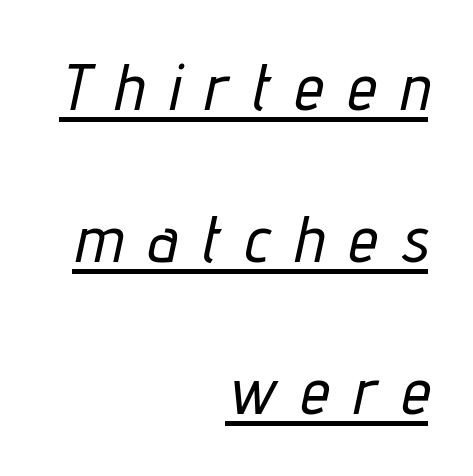
The image shows 66 px condensed type, italic (leaning right); set right-aligned, loose line spacing (2.3x), unusually wide letter spacing (+0.38 em), underlined; low stroke contrast and a medium x-height.
